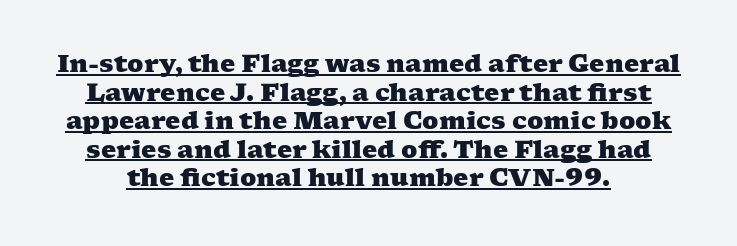
{"bold": "yes", "underline": "yes", "line_spacing_ratio": 1.19, "letter_spacing": "normal", "letter_spacing_em": 0.0, "glyph_px": 24}
